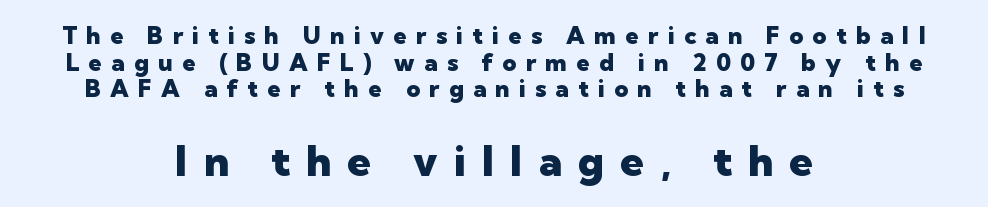
Q: Is the text bold? A: Yes.
Q: Is the text italic (slanted)? A: No, it is upright.
Q: Is the typeface a serif or a sans-serif typeface? A: Sans-serif.
Q: Is the text underlined? A: No.
Q: How is the paragraph aligned? A: Centered.
Q: Is the spacing between letters normal or unusually wide? A: Unusually wide.
Q: Is the spacing between lines tight, normal or loose? A: Tight.
Q: Which block of text is set in a larger size, the first (top) or the second (bottom)? A: The second (bottom) one.
Q: Width (condensed, normal, or wide)? A: Normal.
Q: Stroke contrast? A: Low.
Q: x-height? A: Medium.
Q: Monospaced? A: No.
